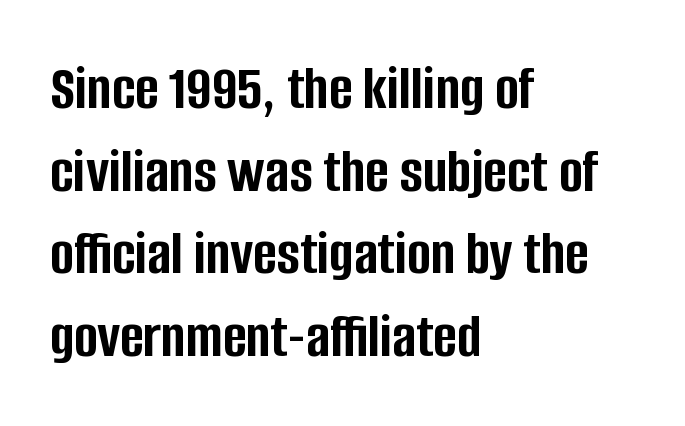
Every character sits straight up, as roman type does. Spacing verdict: proportional, widths tailored to each character. Each row of text sits above clean, open space. Line spacing here is normal. In CSS terms this would be text-align: left. Each letter's strokes conclude bluntly, with no projecting serifs.
